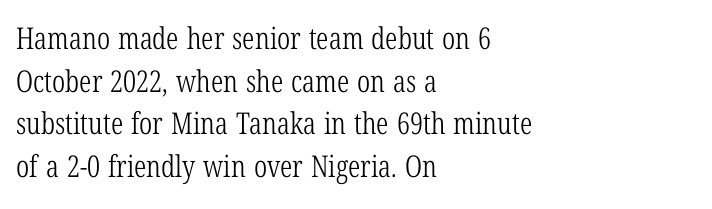
{"serif": "yes", "italic": "no", "bold": "no", "weight": "light", "width": "condensed", "stroke_contrast": "low", "x_height": "medium", "monospaced": "no", "underline": "no", "align": "left", "line_spacing": "normal", "line_spacing_ratio": 1.42, "letter_spacing": "normal", "letter_spacing_em": 0.0, "glyph_px": 30}
